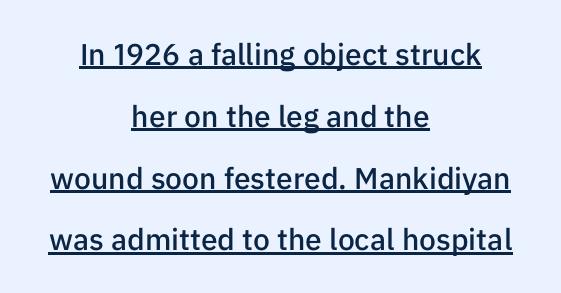
The image shows 30 px semibold sans-serif type, upright; set centered, loose line spacing (2.06x), normal letter spacing, underlined; low stroke contrast and a medium x-height.
